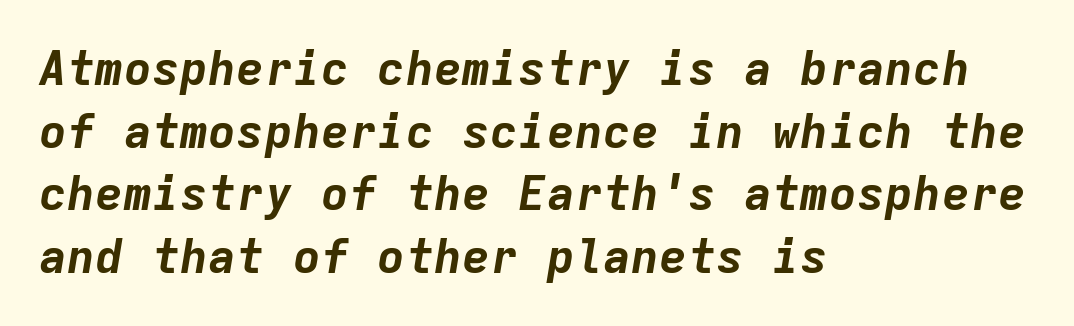
The image shows 47 px bold type, italic (leaning right), monospaced; set left-aligned, normal line spacing (1.33x), normal letter spacing, not underlined; low stroke contrast and a medium x-height.
